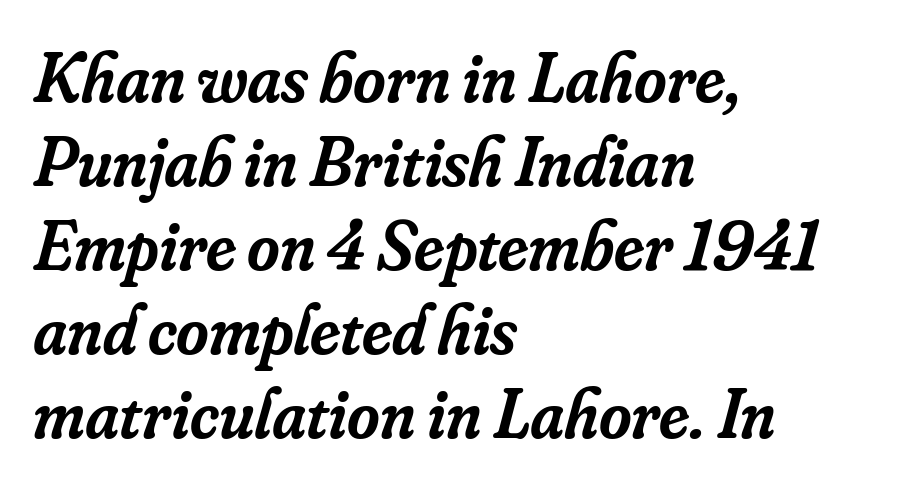
{"serif": "yes", "italic": "yes", "lean": "right", "slant_degrees": 16, "bold": "semi", "weight": "semibold", "width": "normal", "stroke_contrast": "low", "x_height": "small", "monospaced": "no", "underline": "no", "align": "left", "line_spacing_ratio": 1.2, "letter_spacing": "normal", "letter_spacing_em": 0.0, "glyph_px": 70}
